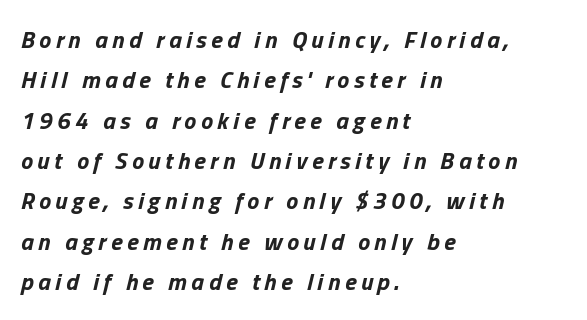
The image shows 24 px bold type, italic (leaning right); set left-aligned, normal line spacing (1.68x), not underlined.
